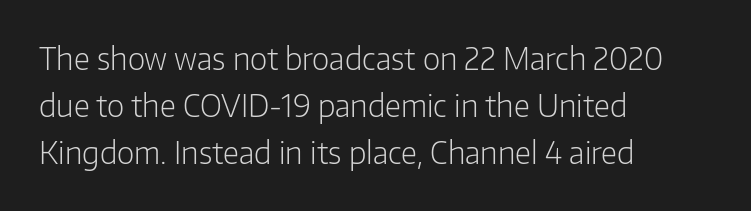
A roman cut, with each character standing at attention. Here the designer chose a conventional face with non-uniform glyph widths. Plain, unruled lines of type. The block of text has a typical density, with ordinary space between rows. The face used here is a sans, in the tradition of grotesques and geometrics. Line starts are locked; line ends wander.
